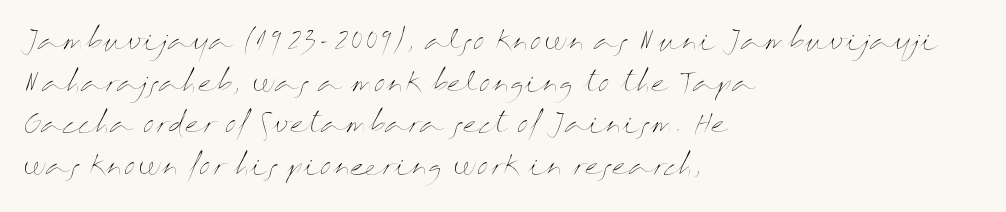
{"bold": "no", "underline": "no", "align": "left", "line_spacing": "normal", "line_spacing_ratio": 1.6, "letter_spacing": "normal", "letter_spacing_em": 0.0, "glyph_px": 26}
